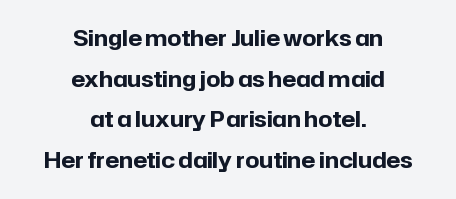
{"italic": "no", "bold": "yes", "underline": "no", "align": "center", "line_spacing_ratio": 1.85, "letter_spacing": "normal", "letter_spacing_em": 0.0, "glyph_px": 22}
